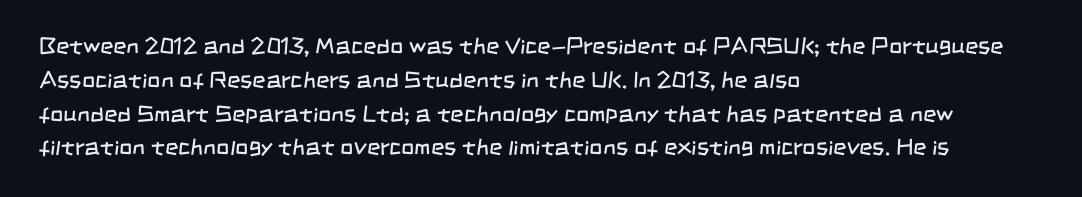
Q: Is the text bold? A: No.
Q: Is the text underlined? A: No.
Q: How is the paragraph aligned? A: Left-aligned.
Q: Is the spacing between letters normal or unusually wide? A: Normal.
Q: Is the spacing between lines tight, normal or loose? A: Normal.
